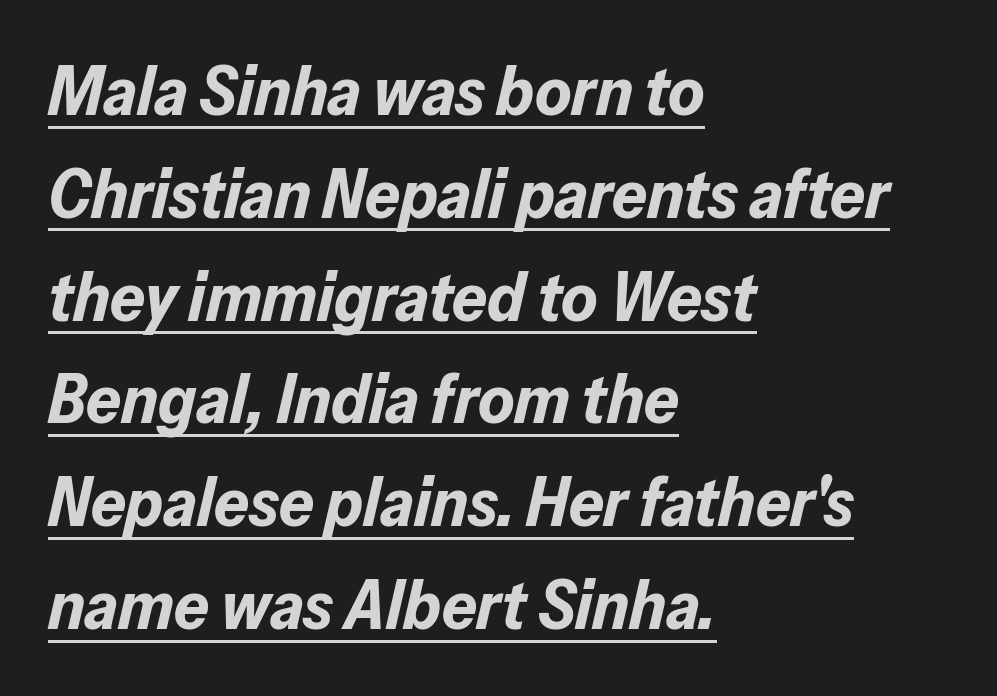
Tracking value appears to be zero — textbook default spacing. Every row of glyphs begins at an identical x-position on the left. Vertically, the passage feels balanced, rows spaced as you'd expect. The passage shown is emphatically bold. Note the varied advance widths — an 'i' is clearly narrower than an 'm'.
